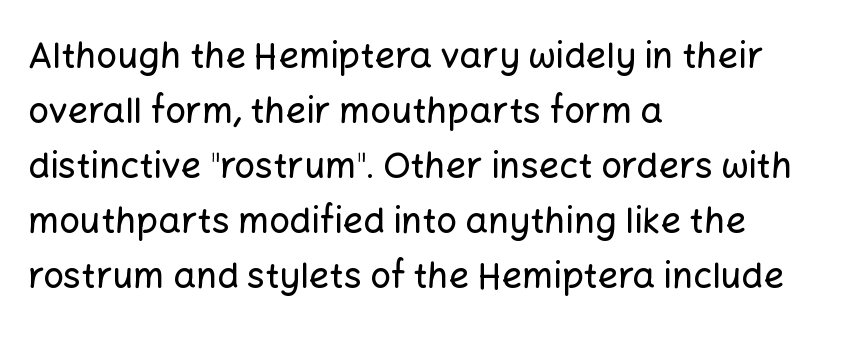
Looks like regular typesetting: each glyph gets only the width it needs. Compared with a centered layout, this one pins lines to the left instead. The gaps between neighbouring characters are ordinary and unremarkable. When letters stand straight like this, we call the style roman or upright. Plain, unruled lines of type.
